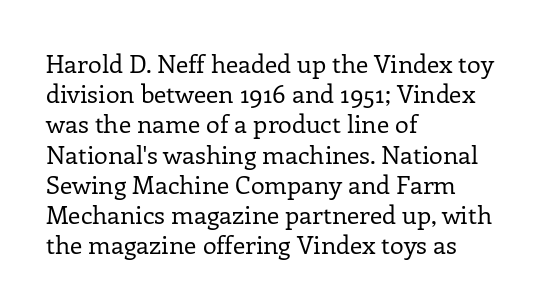
Q: Is the text bold? A: No.
Q: Is the text italic (slanted)? A: No, it is upright.
Q: Is the text underlined? A: No.
Q: How is the paragraph aligned? A: Left-aligned.
Q: Is the spacing between letters normal or unusually wide? A: Normal.
